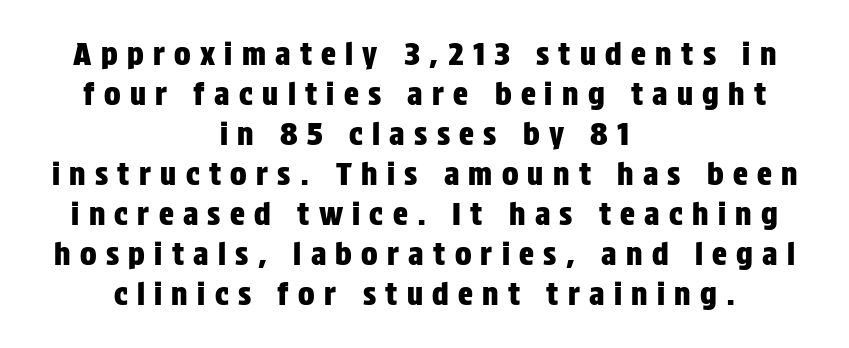
Q: Is the text italic (slanted)? A: No, it is upright.
Q: Is the typeface a serif or a sans-serif typeface? A: Sans-serif.
Q: Is the text underlined? A: No.
Q: How is the paragraph aligned? A: Centered.
Q: Is the spacing between letters normal or unusually wide? A: Unusually wide.
Q: Is the spacing between lines tight, normal or loose? A: Normal.
Q: Width (condensed, normal, or wide)? A: Condensed.
Q: Stroke contrast? A: Low.
Q: x-height? A: Large.
Q: Monospaced? A: No.
